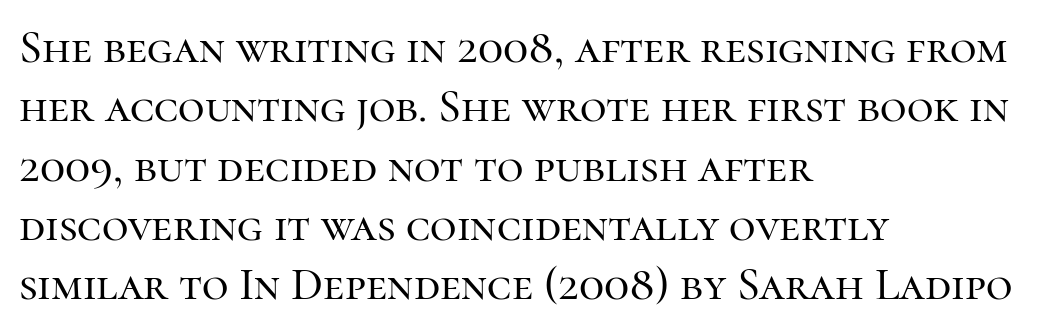
{"serif": "yes", "italic": "no", "width": "normal", "stroke_contrast": "high", "x_height": "medium", "monospaced": "no", "underline": "no", "align": "left", "line_spacing": "normal", "line_spacing_ratio": 1.29, "letter_spacing": "normal", "letter_spacing_em": 0.0, "glyph_px": 46}
